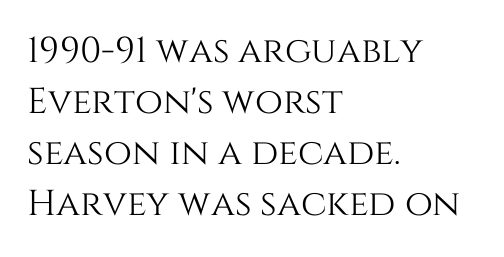
{"italic": "no", "width": "normal", "stroke_contrast": "medium", "x_height": "large", "monospaced": "no", "underline": "no", "align": "left", "line_spacing": "normal", "line_spacing_ratio": 1.42, "letter_spacing": "normal", "letter_spacing_em": 0.0, "glyph_px": 36}
